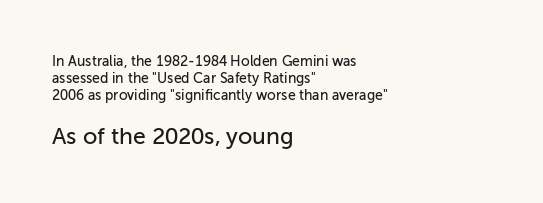
Check the space under the baseline: it is left empty. No italicization has been applied; the sample stays upright. Look at the tracking — it's just the regular setting, nothing added. Compared with a centered layout, this one pins lines to the left instead. The letters in the lower block stand taller than those in the block above.
